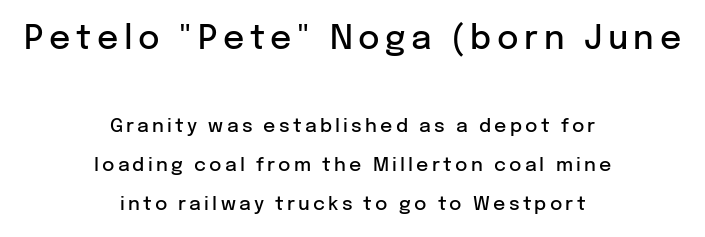
Q: Is the text bold? A: Semi-bold.
Q: Is the text italic (slanted)? A: No, it is upright.
Q: Is the typeface a serif or a sans-serif typeface? A: Sans-serif.
Q: Is the text underlined? A: No.
Q: How is the paragraph aligned? A: Centered.
Q: Is the spacing between lines tight, normal or loose? A: Loose.
Q: Which block of text is set in a larger size, the first (top) or the second (bottom)? A: The first (top) one.
Q: Width (condensed, normal, or wide)? A: Normal.
Q: Stroke contrast? A: Low.
Q: x-height? A: Medium.
Q: Monospaced? A: No.
